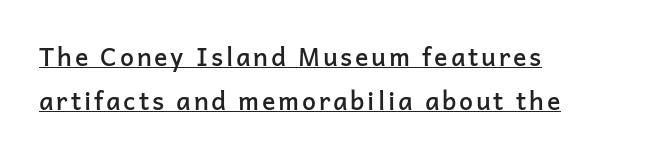
The rendered words wear a rule along their underside. The characters look somewhat weighty, a semibold short of true bold. The typesetter chose a ragged-right arrangement here. A typesetter would mark this as roman, not italic.
